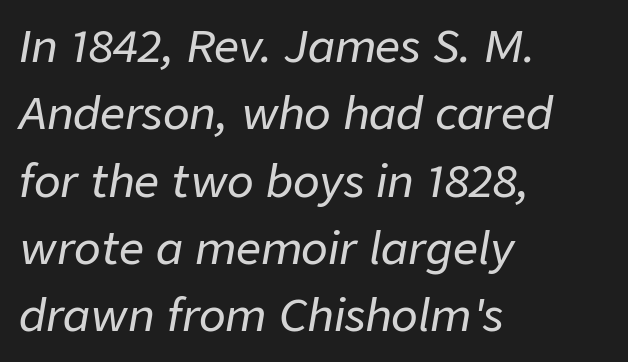
Q: Is the text italic (slanted)? A: Yes, it leans right by about 9 degrees.
Q: Is the text underlined? A: No.
Q: How is the paragraph aligned? A: Left-aligned.
Q: Is the spacing between letters normal or unusually wide? A: Normal.
Q: Is the spacing between lines tight, normal or loose? A: Normal.
Q: Width (condensed, normal, or wide)? A: Normal.
Q: Stroke contrast? A: Low.
Q: x-height? A: Medium.
Q: Monospaced? A: No.
